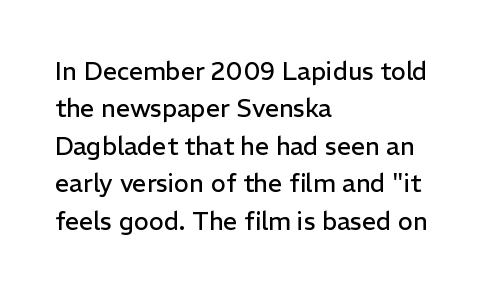
In CSS terms this would be text-align: left. Descenders are the only things crossing below the line. One glance says typical: line gaps are just what's usual. This is the regular roman posture of the typeface.
